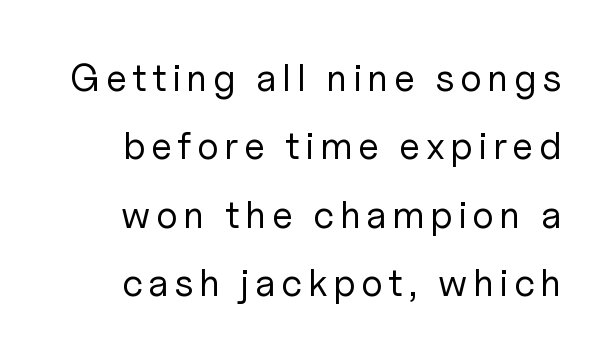
{"serif": "no", "italic": "no", "bold": "no", "weight": "regular", "width": "normal", "stroke_contrast": "low", "x_height": "medium", "monospaced": "no", "underline": "no", "line_spacing_ratio": 1.8, "glyph_px": 38}
